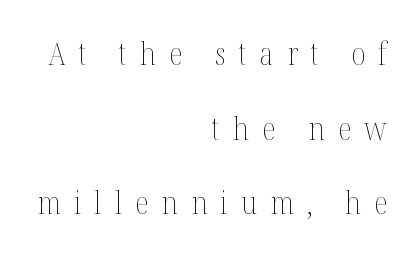
{"italic": "no", "bold": "no", "weight": "thin", "width": "condensed", "stroke_contrast": "medium", "x_height": "medium", "monospaced": "no", "underline": "no", "align": "right", "line_spacing": "loose", "line_spacing_ratio": 2.33, "letter_spacing": "wide", "letter_spacing_em": 0.41, "glyph_px": 32}
